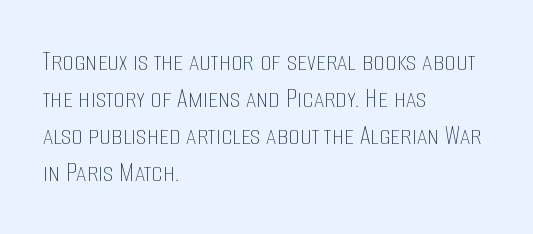
The face used here is proportionally spaced, like ordinary book or web type. One-word summary of the alignment: left. Is the stroke heavy? The answer is a plain regular-or-lighter. Words float on clear page, feet unadorned.
